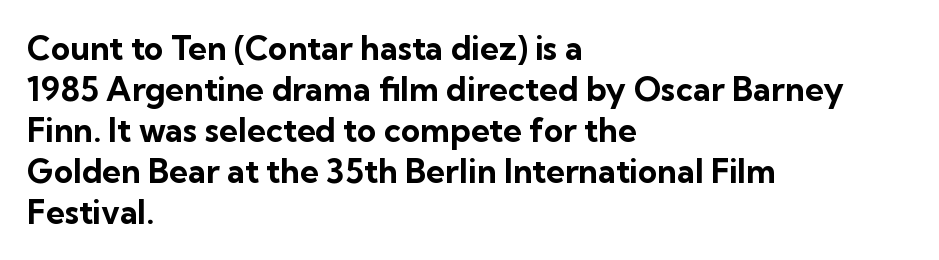
Q: Is the text bold? A: Yes.
Q: Is the text italic (slanted)? A: No, it is upright.
Q: Is the typeface a serif or a sans-serif typeface? A: Sans-serif.
Q: Is the text underlined? A: No.
Q: How is the paragraph aligned? A: Left-aligned.
Q: Is the spacing between letters normal or unusually wide? A: Normal.
Q: Width (condensed, normal, or wide)? A: Normal.
Q: Stroke contrast? A: Low.
Q: x-height? A: Medium.
Q: Monospaced? A: No.
